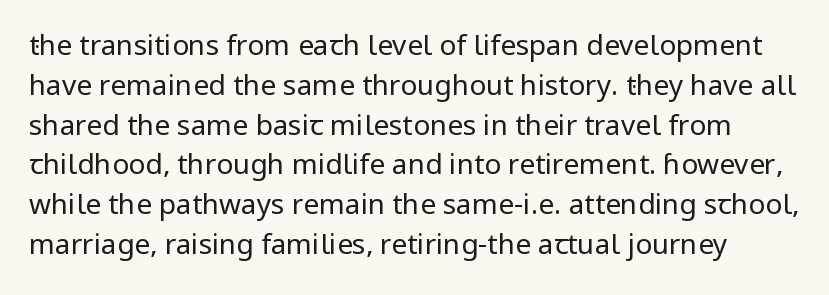
Students, note that the glyphs here touch the page at normal intervals. This block has exactly the height ordinary leading produces. Plain, unruled lines of type. Think standard paragraph weight, or any step lighter than that. The passage shown is typed in a proportional face where columns would drift. Upright lettering throughout.
